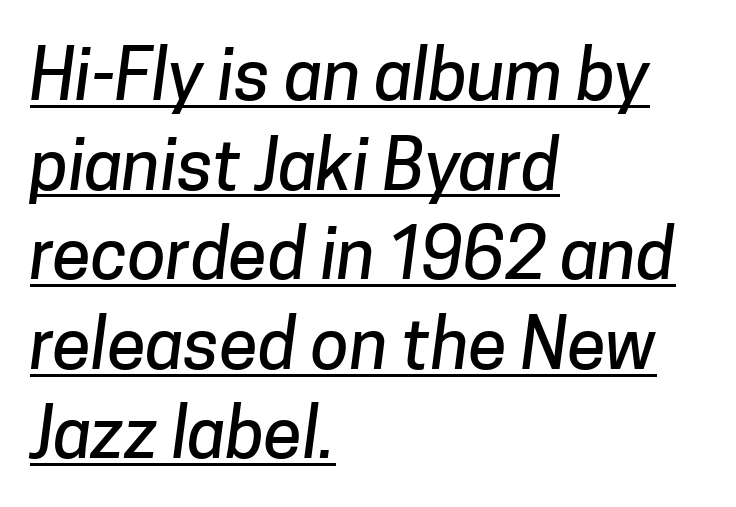
{"serif": "no", "width": "normal", "stroke_contrast": "low", "x_height": "medium", "monospaced": "no", "underline": "yes", "align": "left", "line_spacing": "normal", "line_spacing_ratio": 1.28, "letter_spacing": "normal", "letter_spacing_em": 0.0, "glyph_px": 70}
